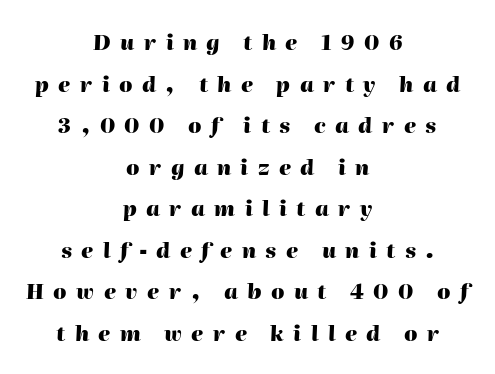
The designer dialed line spacing up above the default. This rendering widens character spacing well past its baseline value. A full-strength bold gives these letters their thick strokes. The text block is weighted toward neither margin, spreading evenly from the middle. The rendering applies a slant to the glyphs.
